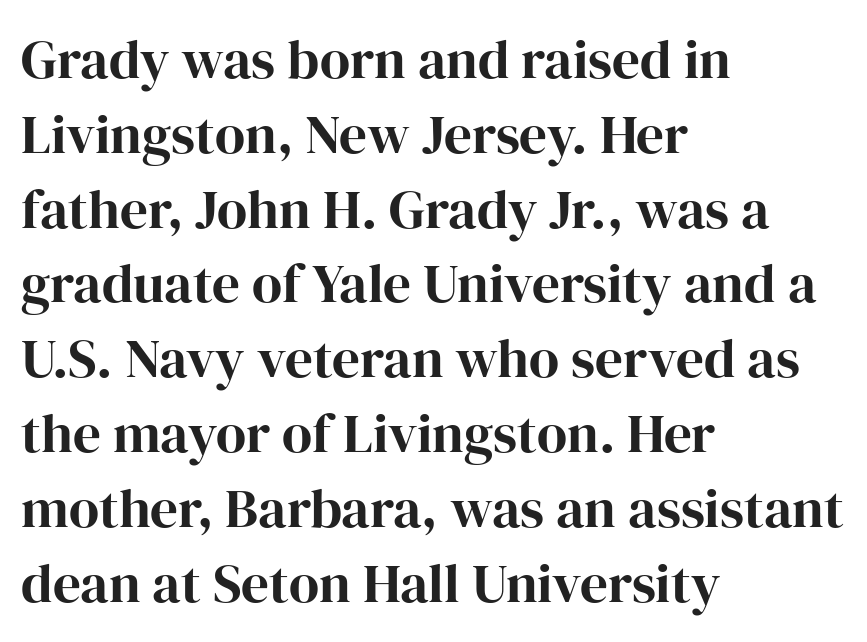
{"serif": "yes", "italic": "no", "width": "normal", "stroke_contrast": "high", "x_height": "medium", "monospaced": "no", "underline": "no", "align": "left", "line_spacing": "normal", "line_spacing_ratio": 1.36, "letter_spacing": "normal", "letter_spacing_em": 0.0, "glyph_px": 55}
